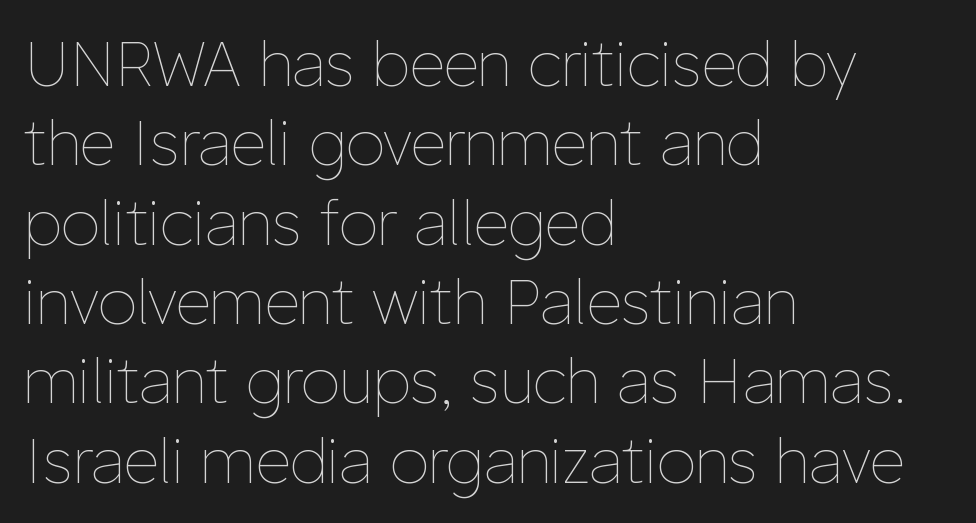
Looks like regular typesetting: each glyph gets only the width it needs. The gaps between neighbouring characters are ordinary and unremarkable. Honestly, there is no underline to notice here at all. Rows of type keep a routine distance in the vertical direction. The axis of the letterforms is exactly vertical. Left-aligned paragraph, ragged on the right.
